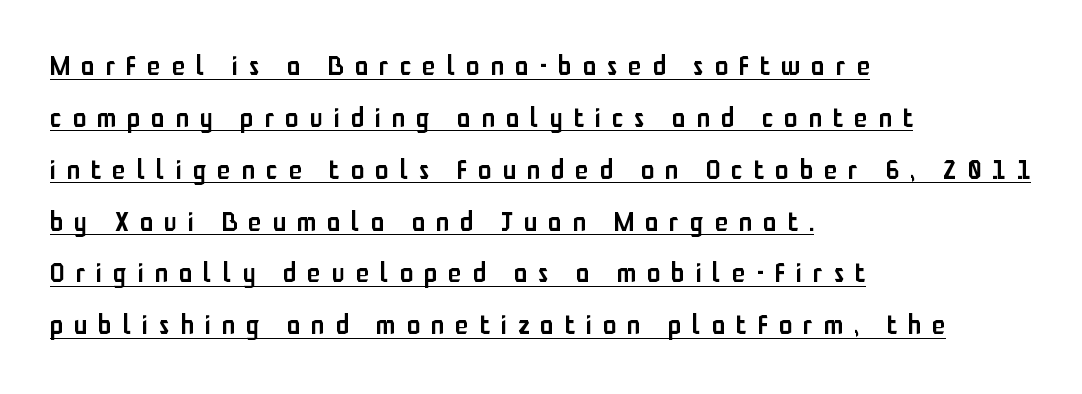
The image shows 27 px text type, upright; set left-aligned, loose line spacing (1.92x), unusually wide letter spacing (+0.41 em), underlined.
